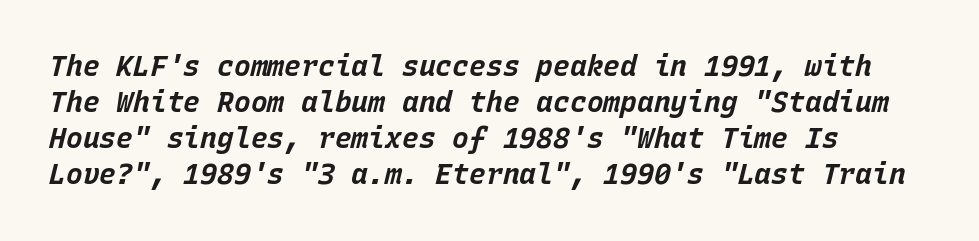
The image shows 28 px bold type, italic (leaning right), monospaced; set left-aligned, normal line spacing (1.29x), normal letter spacing, not underlined; low stroke contrast and a large x-height.
